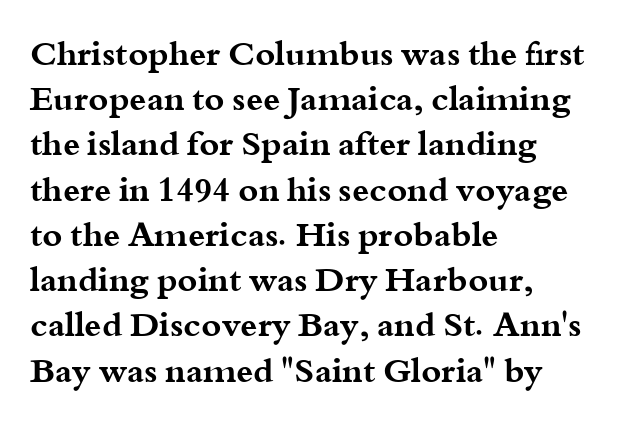
Serifs: yes, visible at the terminals of the letterforms. Posture: vertical. The leading is moderate, giving the passage an even texture. Does extra space separate the letters? No, they use regular spacing. The glyphs are unaccompanied by any horizontal stroke below them.
